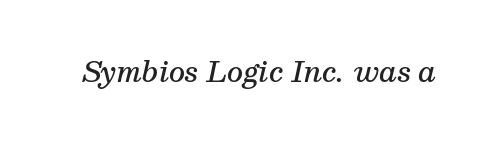
{"serif": "yes", "italic": "yes", "lean": "right", "slant_degrees": 13, "bold": "semi", "weight": "semibold", "width": "normal", "stroke_contrast": "medium", "x_height": "medium", "monospaced": "no", "underline": "no", "letter_spacing": "normal", "letter_spacing_em": 0.0, "glyph_px": 28}
